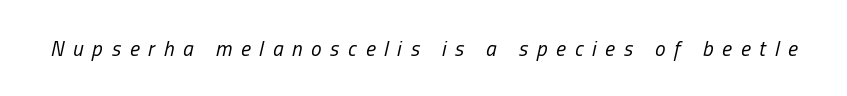
{"italic": "yes", "lean": "right", "slant_degrees": 13, "bold": "no", "underline": "no", "letter_spacing": "wide", "letter_spacing_em": 0.42, "glyph_px": 21}
